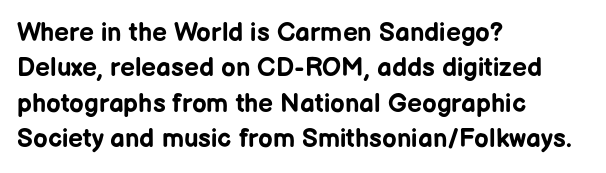
Q: Is the text bold? A: Yes.
Q: Is the text italic (slanted)? A: No, it is upright.
Q: Is the text underlined? A: No.
Q: How is the paragraph aligned? A: Left-aligned.
Q: Is the spacing between letters normal or unusually wide? A: Normal.
Q: Is the spacing between lines tight, normal or loose? A: Normal.
